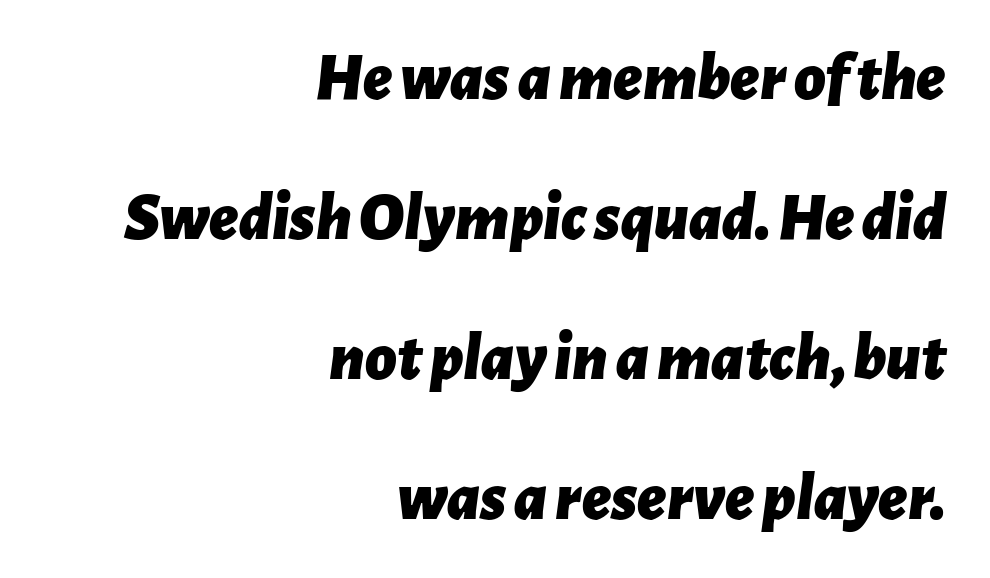
{"italic": "yes", "lean": "right", "slant_degrees": 7, "bold": "yes", "weight": "bold", "width": "normal", "stroke_contrast": "low", "x_height": "medium", "monospaced": "no", "underline": "no", "align": "right", "line_spacing": "loose", "line_spacing_ratio": 2.06, "letter_spacing": "normal", "letter_spacing_em": 0.0, "glyph_px": 68}
